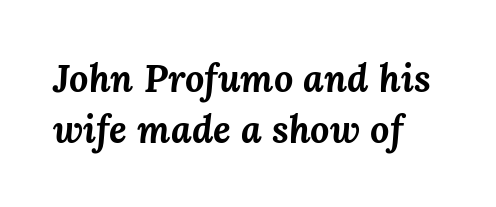
Q: Is the text bold? A: Yes.
Q: Is the text italic (slanted)? A: Yes, it leans right by about 3 degrees.
Q: Is the text underlined? A: No.
Q: How is the paragraph aligned? A: Left-aligned.
Q: Is the spacing between letters normal or unusually wide? A: Normal.
Q: Is the spacing between lines tight, normal or loose? A: Normal.
Q: Width (condensed, normal, or wide)? A: Normal.
Q: Stroke contrast? A: Medium.
Q: x-height? A: Medium.
Q: Monospaced? A: No.
